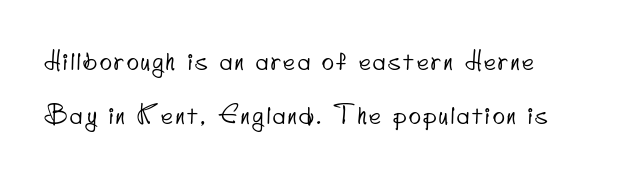
{"underline": "no", "align": "left", "line_spacing": "loose", "line_spacing_ratio": 2.15, "glyph_px": 25}
